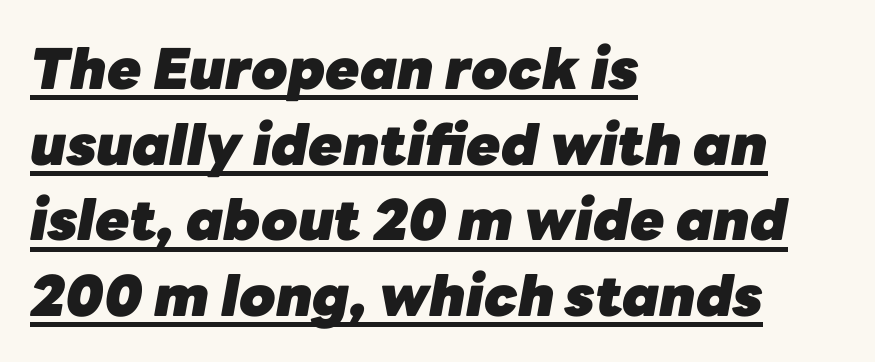
Q: Is the text bold? A: Yes.
Q: Is the text italic (slanted)? A: Yes, it leans right by about 10 degrees.
Q: Is the text underlined? A: Yes.
Q: How is the paragraph aligned? A: Left-aligned.
Q: Is the spacing between letters normal or unusually wide? A: Normal.
Q: Is the spacing between lines tight, normal or loose? A: Normal.
Q: Width (condensed, normal, or wide)? A: Normal.
Q: Stroke contrast? A: Low.
Q: x-height? A: Medium.
Q: Monospaced? A: No.
